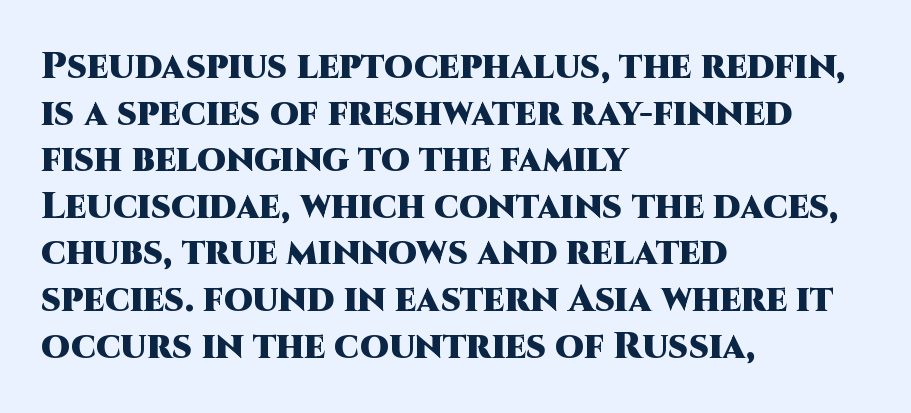
Italic: no, the glyphs are upright roman. Does the leading feel generous? No, just average. Here the designer chose a conventional face with non-uniform glyph widths. Unlike a traditional serif, this face leaves its strokes unadorned. The foot of each line stays bare and open. How are the letters spaced? Ordinarily, with no added tracking.
